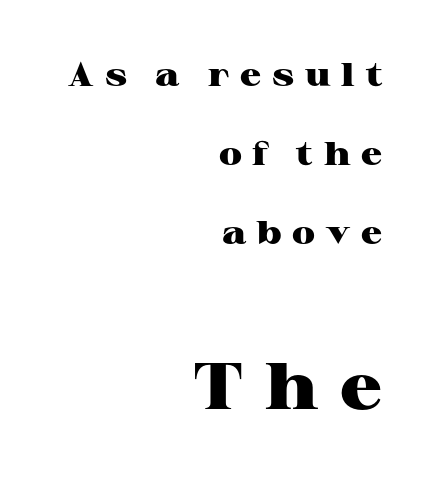
Letter spacing: wide. Ascenders rise straight up at ninety degrees. The block of text is sparse from top to bottom, with ample space between rows. The passage shown is typed in a proportional face where columns would drift. Each line ends at the same right margin while the left side varies.
